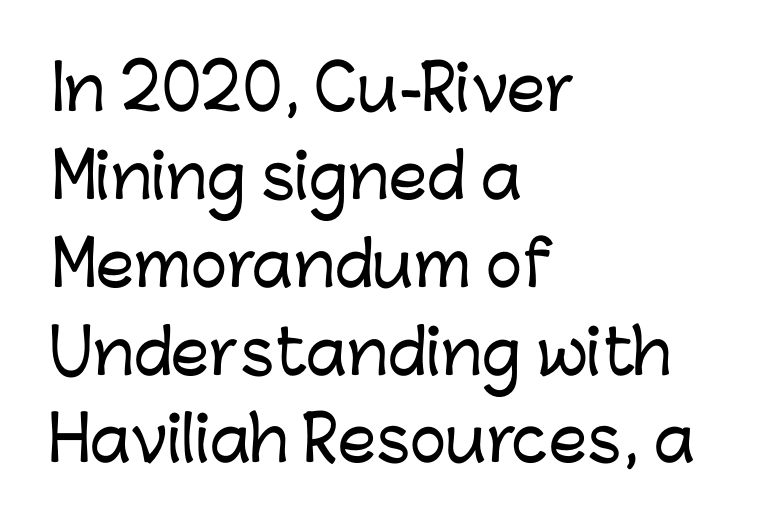
The letters stand upright; this is a roman face. Reading down the block, your eye returns to a fixed left position each line. Check the space under the baseline: it is left empty. Quick note: interline space is typical.
